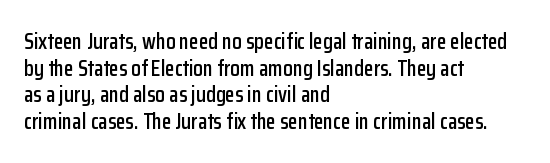
The image shows 22 px text type, upright; set left-aligned, line spacing 1.21x, normal letter spacing, not underlined.
